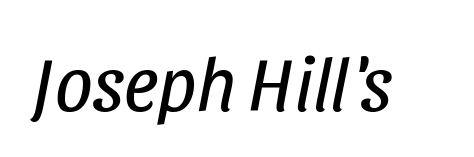
The typeface has the unassuming heft of standard copy or less. Rendered with sloped, italic letterforms. Nobody drew a line under any word here. The rendering keeps characters at their native spacing. These lines are rendered in a variable-pitch font.
